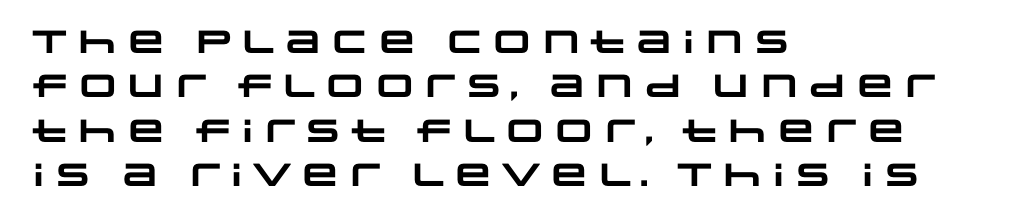
The image shows 32 px heavy, wide sans-serif type; set left-aligned, normal line spacing (1.39x), normal letter spacing, not underlined; low stroke contrast and a large x-height.
